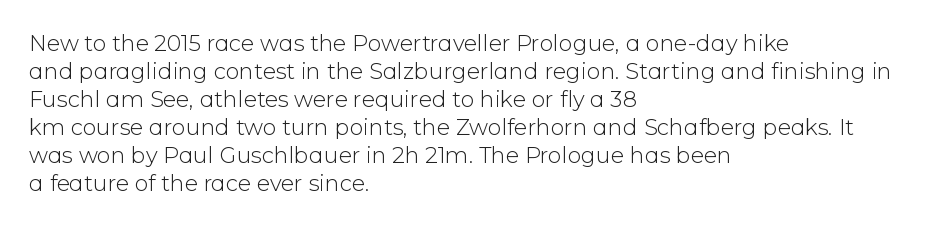
{"italic": "no", "bold": "no", "underline": "no", "align": "left", "line_spacing": "normal", "line_spacing_ratio": 1.27, "letter_spacing": "normal", "letter_spacing_em": 0.0, "glyph_px": 22}
